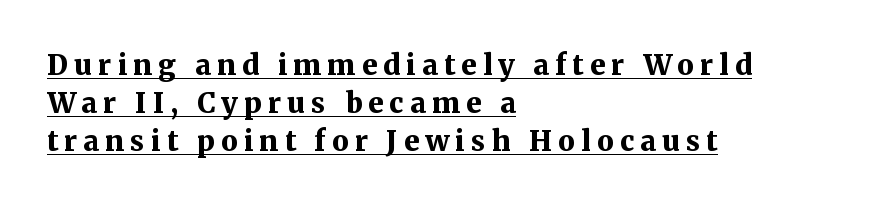
{"serif": "yes", "italic": "no", "bold": "yes", "weight": "bold", "width": "normal", "stroke_contrast": "medium", "x_height": "medium", "monospaced": "no", "underline": "yes", "align": "left", "line_spacing": "normal", "line_spacing_ratio": 1.35, "letter_spacing": "wide", "letter_spacing_em": 0.22, "glyph_px": 28}
